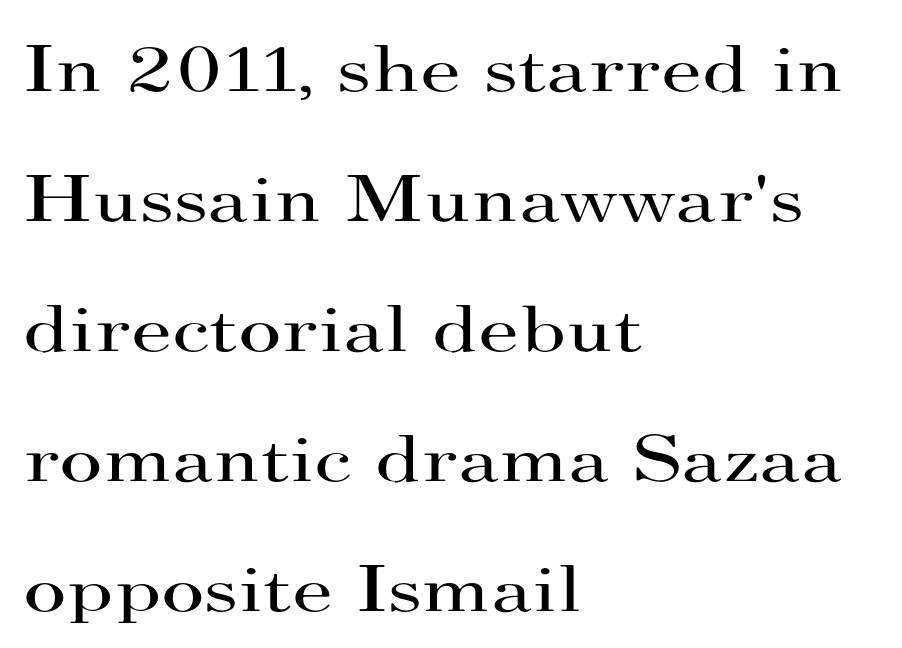
{"serif": "yes", "italic": "no", "bold": "no", "weight": "regular", "width": "wide", "stroke_contrast": "high", "x_height": "small", "monospaced": "no", "underline": "no", "align": "left", "line_spacing": "loose", "line_spacing_ratio": 1.94, "letter_spacing": "normal", "letter_spacing_em": 0.0, "glyph_px": 67}
